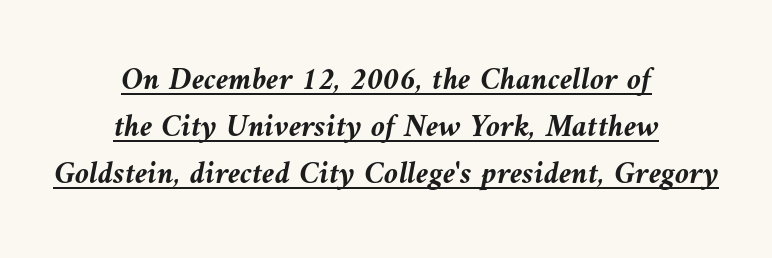
Q: Is the text bold? A: Yes.
Q: Is the text italic (slanted)? A: Yes, it leans left by about 9 degrees.
Q: Is the text underlined? A: Yes.
Q: How is the paragraph aligned? A: Centered.
Q: Is the spacing between letters normal or unusually wide? A: Normal.
Q: Is the spacing between lines tight, normal or loose? A: Normal.
Q: Width (condensed, normal, or wide)? A: Normal.
Q: Stroke contrast? A: Medium.
Q: x-height? A: Medium.
Q: Monospaced? A: No.
